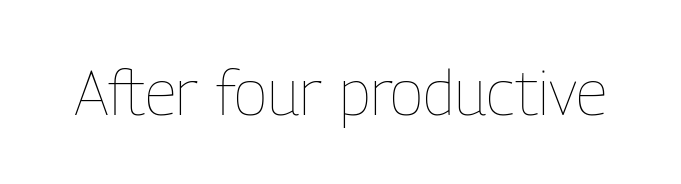
The image shows 63 px thin, condensed type, upright; set normal letter spacing, not underlined; low stroke contrast and a medium x-height.
